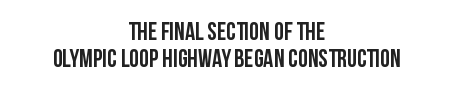
Q: Is the text bold? A: Yes.
Q: Is the text italic (slanted)? A: No, it is upright.
Q: Is the text underlined? A: No.
Q: How is the paragraph aligned? A: Centered.
Q: Is the spacing between letters normal or unusually wide? A: Normal.
Q: Is the spacing between lines tight, normal or loose? A: Tight.
